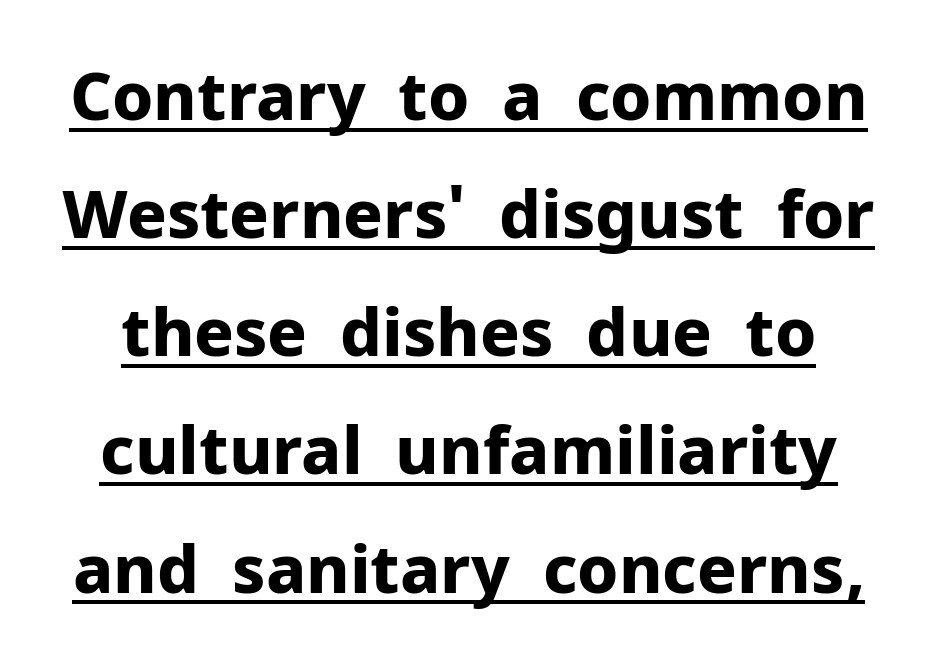
The image shows 66 px bold sans-serif type, upright; set line spacing 1.79x, normal letter spacing, underlined; low stroke contrast and a medium x-height.
